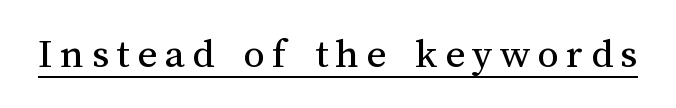
Is this a fixed-width face? No — the glyphs have proportional, varying widths. Check the space under the baseline: a stroke is drawn there. Tall strokes in this sample are plumb rather than angled. Unbolded letterforms with no extra heft.
